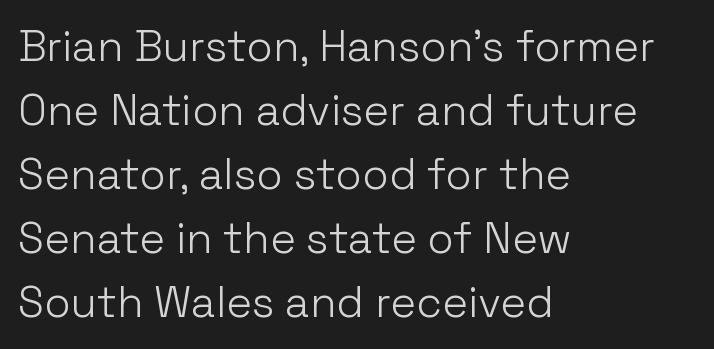
{"serif": "no", "italic": "no", "bold": "no", "weight": "light", "width": "normal", "stroke_contrast": "low", "x_height": "medium", "monospaced": "no", "underline": "no", "align": "left", "line_spacing": "normal", "line_spacing_ratio": 1.49, "letter_spacing": "normal", "letter_spacing_em": 0.0, "glyph_px": 43}
